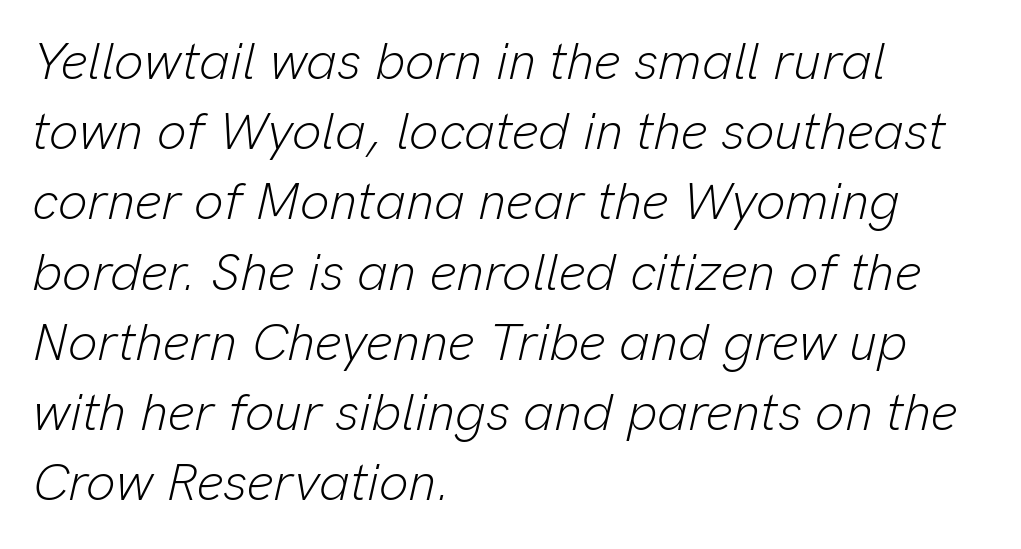
Words appear dense and cohesive because spacing is normal. Students, observe: this is what conventionally led text looks like. Letters rest on an invisible, unmarked baseline. This rendering uses left alignment, leaving the right contour irregular. Is the type slanted? Yes — the strokes lean at a clear angle. Here the designer chose a conventional face with non-uniform glyph widths.
